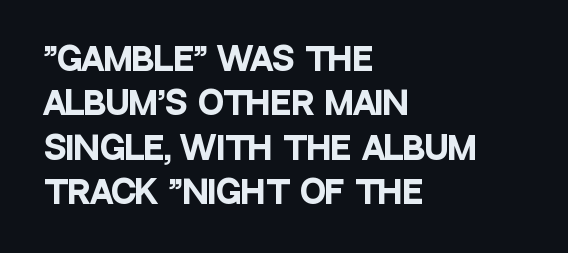
Q: Is the text bold? A: Yes.
Q: Is the text italic (slanted)? A: No, it is upright.
Q: Is the typeface a serif or a sans-serif typeface? A: Sans-serif.
Q: Is the text underlined? A: No.
Q: How is the paragraph aligned? A: Left-aligned.
Q: Is the spacing between letters normal or unusually wide? A: Normal.
Q: Is the spacing between lines tight, normal or loose? A: Normal.
Q: Width (condensed, normal, or wide)? A: Condensed.
Q: Stroke contrast? A: Low.
Q: x-height? A: Large.
Q: Monospaced? A: No.
